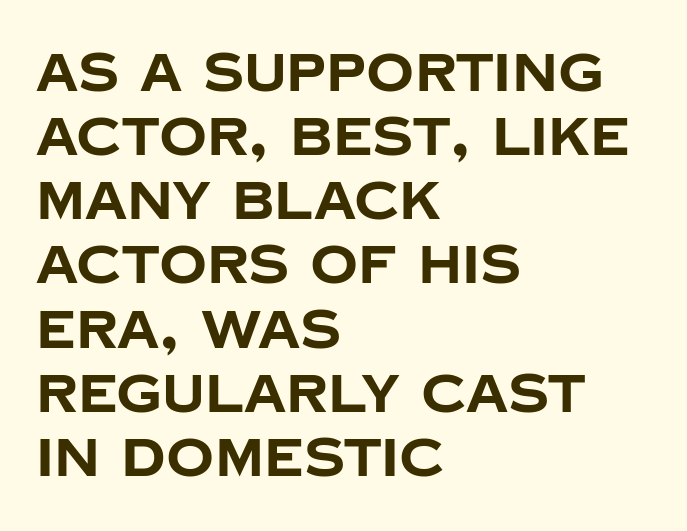
Q: Is the text bold? A: Yes.
Q: Is the text italic (slanted)? A: No, it is upright.
Q: Is the typeface a serif or a sans-serif typeface? A: Sans-serif.
Q: Is the text underlined? A: No.
Q: How is the paragraph aligned? A: Left-aligned.
Q: Is the spacing between letters normal or unusually wide? A: Normal.
Q: Width (condensed, normal, or wide)? A: Normal.
Q: Stroke contrast? A: Low.
Q: x-height? A: Large.
Q: Monospaced? A: No.
